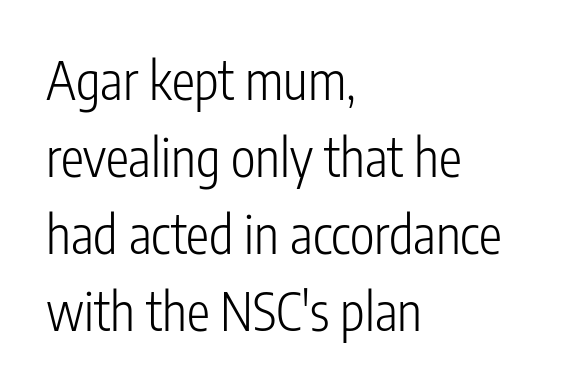
Q: Is the text bold? A: No.
Q: Is the text italic (slanted)? A: No, it is upright.
Q: Is the typeface a serif or a sans-serif typeface? A: Sans-serif.
Q: Is the text underlined? A: No.
Q: How is the paragraph aligned? A: Left-aligned.
Q: Is the spacing between letters normal or unusually wide? A: Normal.
Q: Is the spacing between lines tight, normal or loose? A: Normal.
Q: Width (condensed, normal, or wide)? A: Condensed.
Q: Stroke contrast? A: Low.
Q: x-height? A: Medium.
Q: Monospaced? A: No.
